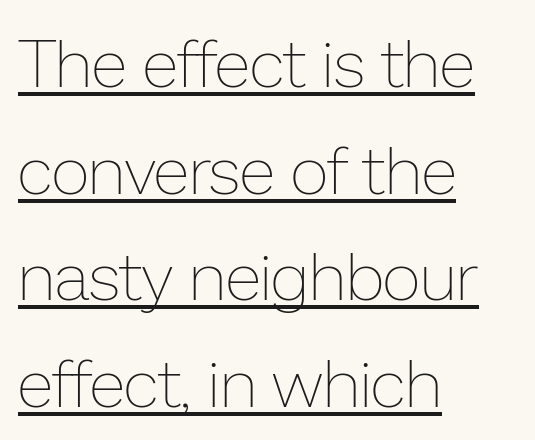
The image shows 67 px thin type, upright; set left-aligned, normal line spacing (1.59x), normal letter spacing, underlined; low stroke contrast and a medium x-height.
